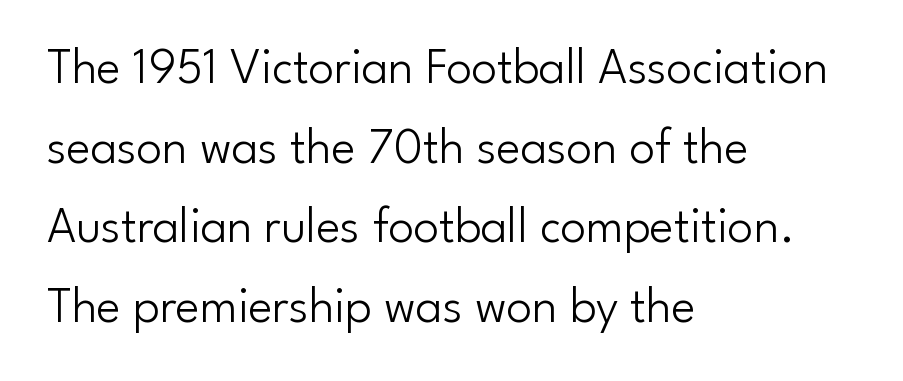
{"serif": "no", "italic": "no", "bold": "no", "weight": "light", "width": "normal", "stroke_contrast": "low", "x_height": "small", "monospaced": "no", "underline": "no", "align": "left", "line_spacing": "normal", "line_spacing_ratio": 1.56, "letter_spacing": "normal", "letter_spacing_em": 0.0, "glyph_px": 51}
